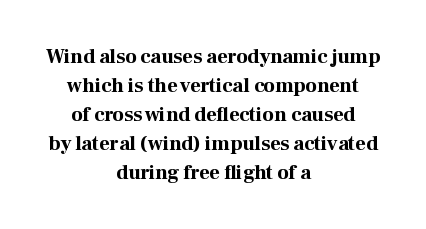
The image shows 20 px bold type, upright; set centered, normal line spacing (1.45x), normal letter spacing, not underlined.
